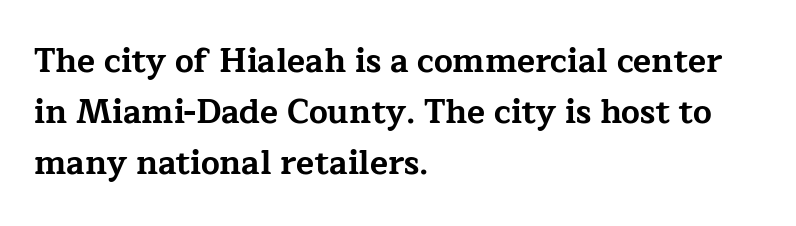
The image shows 33 px bold, wide serif type, upright; set left-aligned, normal line spacing (1.55x), normal letter spacing, not underlined; low stroke contrast and a medium x-height.
